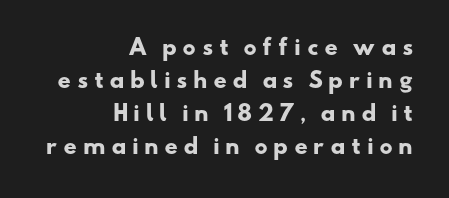
Look at the tracking — it's clearly loosened, letters drifting apart. This rendering features lettering with no underline. This block has exactly the height ordinary leading produces. Line endings align vertically; line beginnings do not. Summary of weight: heavy, a full bold.
